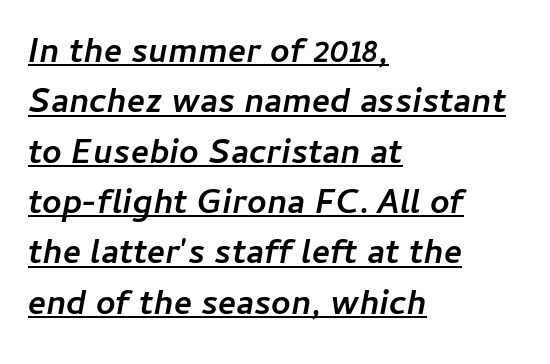
The image shows 34 px semibold type, italic (leaning right); set left-aligned, normal line spacing (1.48x), normal letter spacing, underlined; low stroke contrast and a medium x-height.
